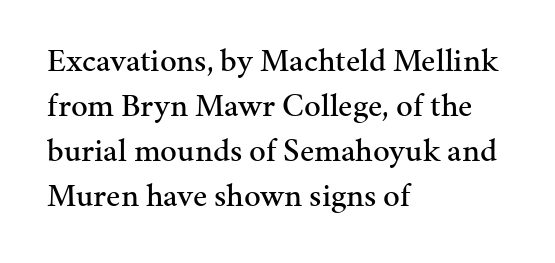
{"serif": "yes", "italic": "no", "width": "normal", "stroke_contrast": "medium", "x_height": "medium", "monospaced": "no", "underline": "no", "align": "left", "line_spacing": "normal", "line_spacing_ratio": 1.36, "letter_spacing": "normal", "letter_spacing_em": 0.0, "glyph_px": 33}
